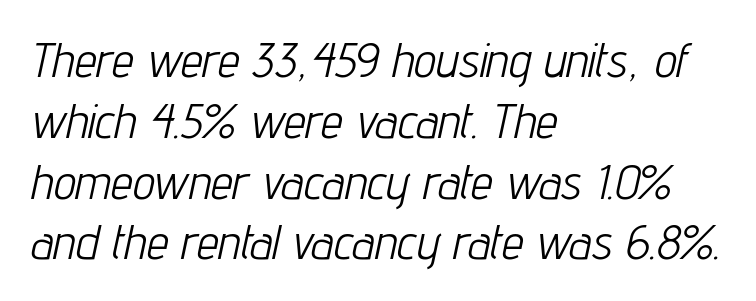
The space directly below the letters is spotless. Line beginnings align vertically; line endings do not. Short note: letters normally spaced. You could not count columns in this text — the font is proportionally spaced.
